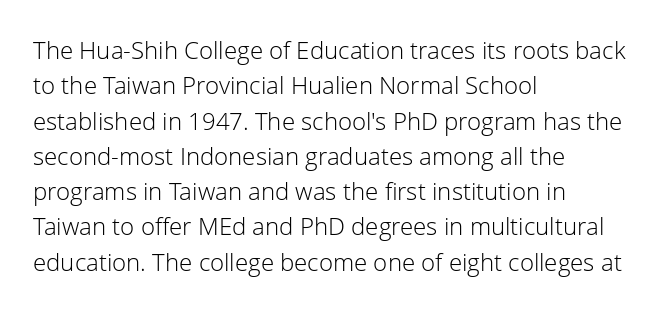
Q: Is the text bold? A: No.
Q: Is the text italic (slanted)? A: No, it is upright.
Q: Is the text underlined? A: No.
Q: How is the paragraph aligned? A: Left-aligned.
Q: Is the spacing between letters normal or unusually wide? A: Normal.
Q: Is the spacing between lines tight, normal or loose? A: Normal.
